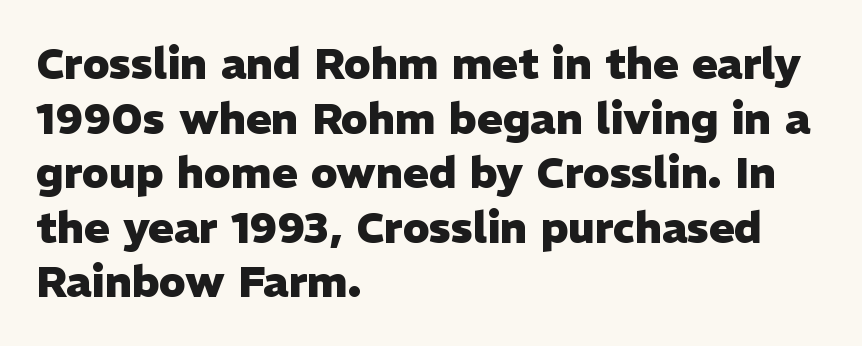
Q: Is the text bold? A: Yes.
Q: Is the text italic (slanted)? A: No, it is upright.
Q: Is the typeface a serif or a sans-serif typeface? A: Sans-serif.
Q: Is the text underlined? A: No.
Q: How is the paragraph aligned? A: Left-aligned.
Q: Is the spacing between letters normal or unusually wide? A: Normal.
Q: Is the spacing between lines tight, normal or loose? A: Normal.
Q: Width (condensed, normal, or wide)? A: Normal.
Q: Stroke contrast? A: Low.
Q: x-height? A: Medium.
Q: Monospaced? A: No.
